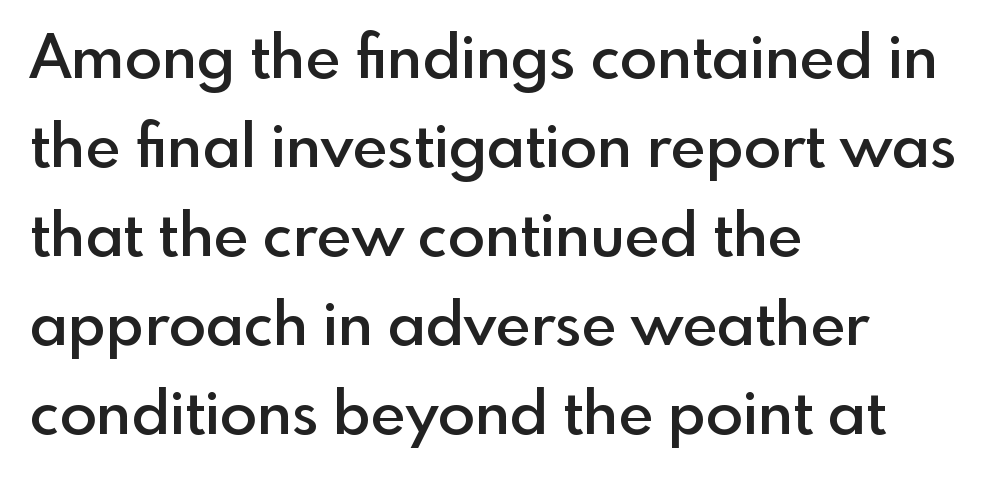
The face used here is proportionally spaced, like ordinary book or web type. Rows of type keep a routine distance in the vertical direction. Which margin do the lines hug? The left one — the right edge is uneven. Does the type have serifs? No, each stem ends abruptly. Ascenders rise straight up at ninety degrees.
